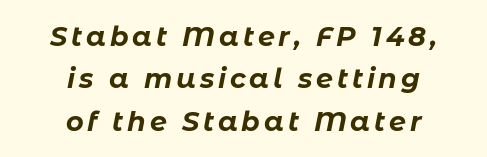
{"italic": "yes", "lean": "right", "slant_degrees": 11, "bold": "yes", "underline": "no", "align": "center", "line_spacing": "normal", "line_spacing_ratio": 1.57, "glyph_px": 27}
